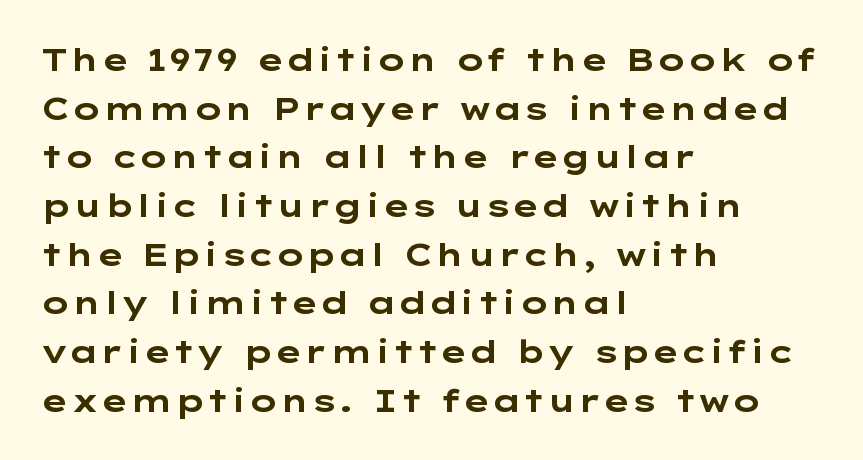
Q: Is the text bold? A: Yes.
Q: Is the text italic (slanted)? A: No, it is upright.
Q: Is the typeface a serif or a sans-serif typeface? A: Sans-serif.
Q: Is the text underlined? A: No.
Q: How is the paragraph aligned? A: Left-aligned.
Q: Is the spacing between letters normal or unusually wide? A: Normal.
Q: Is the spacing between lines tight, normal or loose? A: Normal.
Q: Width (condensed, normal, or wide)? A: Wide.
Q: Stroke contrast? A: Low.
Q: x-height? A: Medium.
